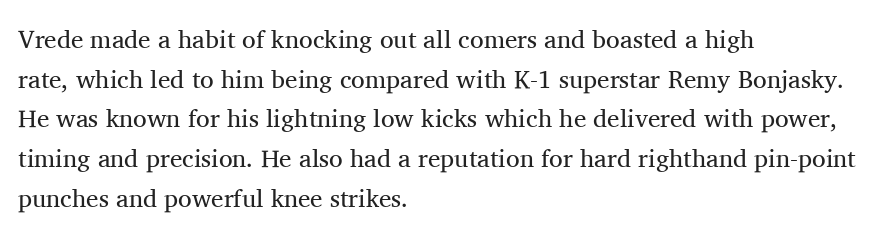
No italicization has been applied; the sample stays upright. Which margin do the lines hug? The left one — the right edge is uneven. Interline gaps are of average width in this sample. Descender tails drop into unmarked territory.
